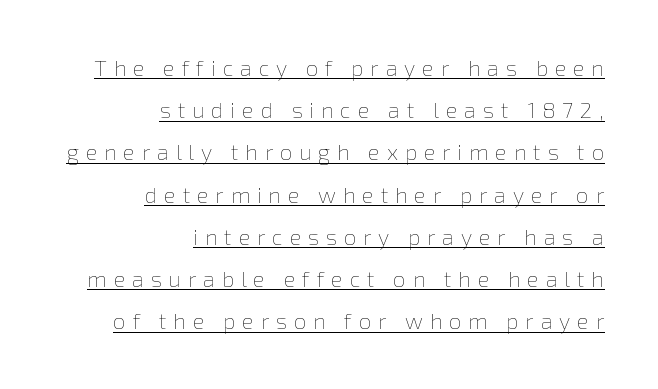
This rendering widens character spacing well past its baseline value. Upright lettering throughout. A great deal of white space separates one row of letters from the next. Glance below the letters and you will spot a drawn line. The letters look calm and open, with moderate or lighter stems.
